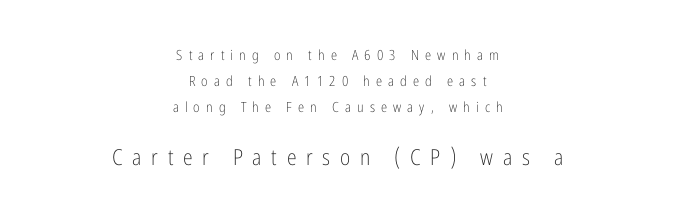
Q: Is the text bold? A: No.
Q: Is the text italic (slanted)? A: No, it is upright.
Q: Is the text underlined? A: No.
Q: How is the paragraph aligned? A: Centered.
Q: Is the spacing between letters normal or unusually wide? A: Unusually wide.
Q: Which block of text is set in a larger size, the first (top) or the second (bottom)? A: The second (bottom) one.
